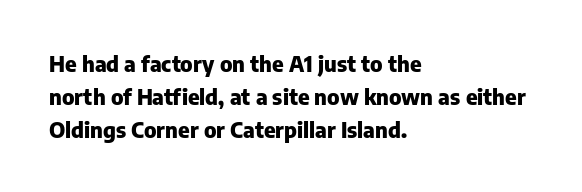
The image shows 22 px bold type, upright; set left-aligned, normal line spacing (1.5x), normal letter spacing, not underlined.
